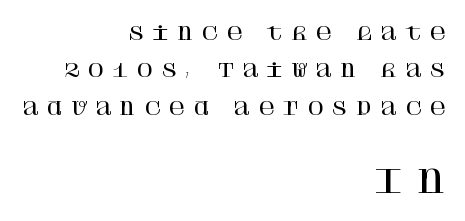
The image shows 32 px serif type, upright; set right-aligned, loose line spacing (2.07x), unusually wide letter spacing (+0.43 em), not underlined; the second (bottom) block is 1.78x larger; high stroke contrast and a large x-height.
